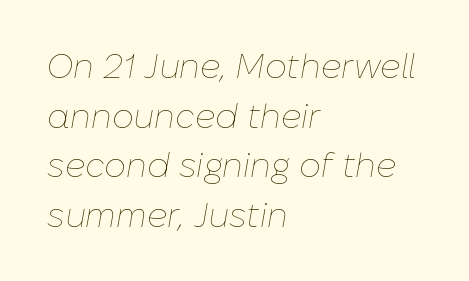
Q: Is the text bold? A: No.
Q: Is the text italic (slanted)? A: Yes, it leans right by about 10 degrees.
Q: Is the text underlined? A: No.
Q: How is the paragraph aligned? A: Left-aligned.
Q: Is the spacing between letters normal or unusually wide? A: Normal.
Q: Is the spacing between lines tight, normal or loose? A: Normal.
Q: Width (condensed, normal, or wide)? A: Normal.
Q: Stroke contrast? A: Low.
Q: x-height? A: Medium.
Q: Monospaced? A: No.
